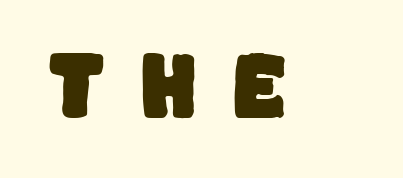
Q: Is the typeface a serif or a sans-serif typeface? A: Sans-serif.
Q: Is the text underlined? A: No.
Q: Is the spacing between letters normal or unusually wide? A: Unusually wide.
Q: Width (condensed, normal, or wide)? A: Normal.
Q: Stroke contrast? A: Low.
Q: x-height? A: Large.
Q: Monospaced? A: No.
